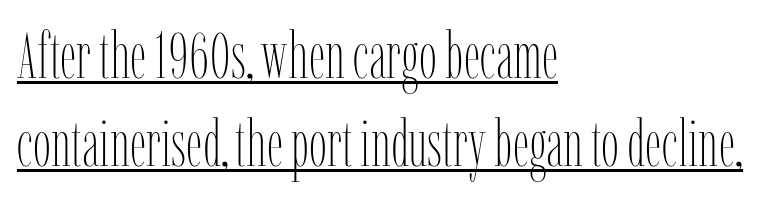
Q: Is the text bold? A: No.
Q: Is the text italic (slanted)? A: No, it is upright.
Q: Is the text underlined? A: Yes.
Q: How is the paragraph aligned? A: Left-aligned.
Q: Is the spacing between letters normal or unusually wide? A: Normal.
Q: Is the spacing between lines tight, normal or loose? A: Normal.
Q: Width (condensed, normal, or wide)? A: Condensed.
Q: Stroke contrast? A: Low.
Q: x-height? A: Medium.
Q: Monospaced? A: No.
